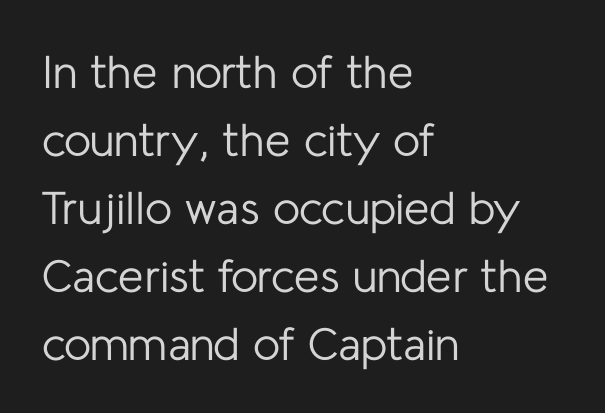
Q: Is the text bold? A: No.
Q: Is the text italic (slanted)? A: No, it is upright.
Q: Is the typeface a serif or a sans-serif typeface? A: Sans-serif.
Q: Is the text underlined? A: No.
Q: How is the paragraph aligned? A: Left-aligned.
Q: Is the spacing between letters normal or unusually wide? A: Normal.
Q: Is the spacing between lines tight, normal or loose? A: Normal.
Q: Width (condensed, normal, or wide)? A: Normal.
Q: Stroke contrast? A: Low.
Q: x-height? A: Medium.
Q: Monospaced? A: No.
